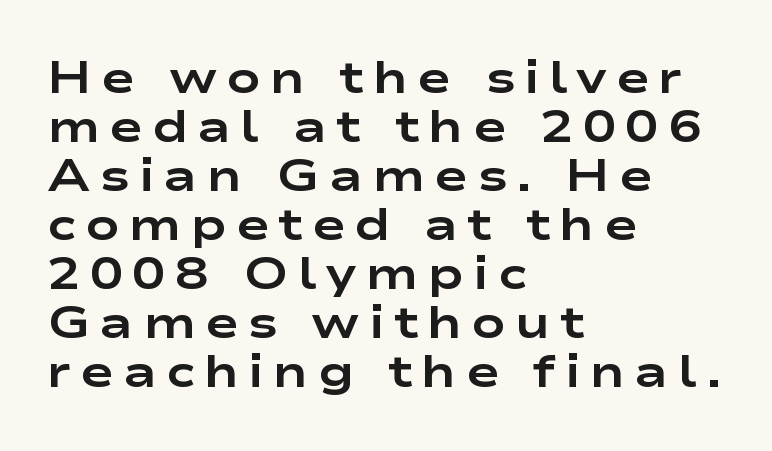
{"serif": "no", "italic": "no", "bold": "yes", "weight": "bold", "width": "wide", "stroke_contrast": "low", "x_height": "medium", "monospaced": "no", "underline": "no", "align": "left", "line_spacing": "tight", "line_spacing_ratio": 1.09, "letter_spacing": "wide", "letter_spacing_em": 0.2, "glyph_px": 45}
